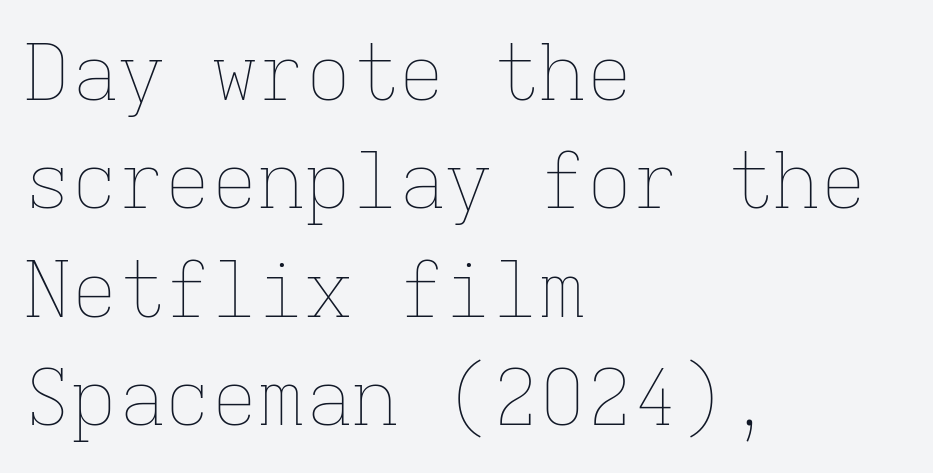
{"italic": "no", "bold": "no", "weight": "thin", "width": "normal", "stroke_contrast": "low", "x_height": "medium", "monospaced": "yes", "underline": "no", "align": "left", "line_spacing": "normal", "line_spacing_ratio": 1.39, "letter_spacing": "normal", "letter_spacing_em": 0.0, "glyph_px": 78}
